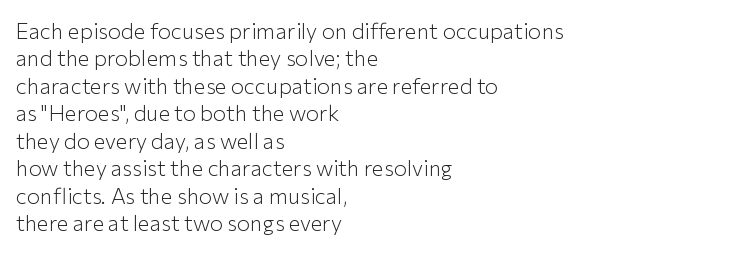
{"italic": "no", "bold": "no", "underline": "no", "align": "left", "line_spacing": "normal", "line_spacing_ratio": 1.25, "letter_spacing": "normal", "letter_spacing_em": 0.0, "glyph_px": 22}
